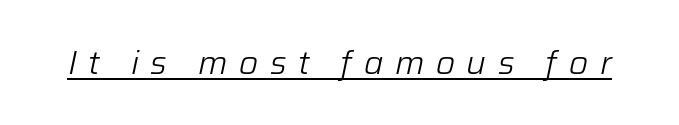
Q: Is the text bold? A: No.
Q: Is the text italic (slanted)? A: Yes, it leans right by about 12 degrees.
Q: Is the text underlined? A: Yes.
Q: Is the spacing between letters normal or unusually wide? A: Unusually wide.
Q: Width (condensed, normal, or wide)? A: Normal.
Q: Stroke contrast? A: Low.
Q: x-height? A: Medium.
Q: Monospaced? A: No.
